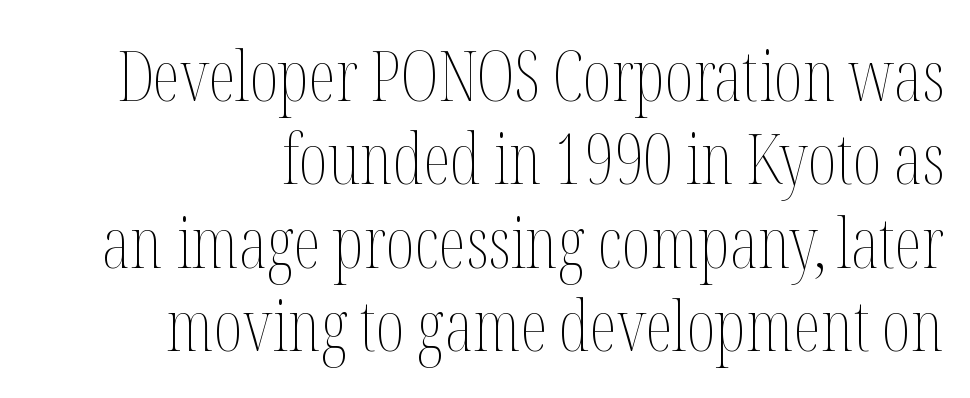
The image shows 70 px thin, condensed type, upright; set right-aligned, line spacing 1.19x, normal letter spacing, not underlined; medium stroke contrast and a medium x-height.
